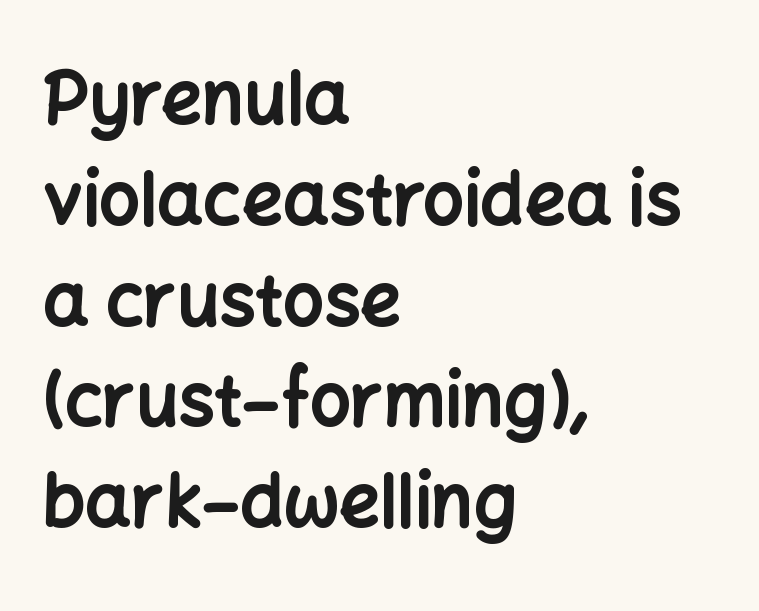
{"serif": "no", "italic": "no", "bold": "yes", "weight": "bold", "width": "normal", "stroke_contrast": "low", "x_height": "medium", "monospaced": "no", "underline": "no", "align": "left", "line_spacing": "normal", "line_spacing_ratio": 1.4, "letter_spacing": "normal", "letter_spacing_em": 0.0, "glyph_px": 72}
